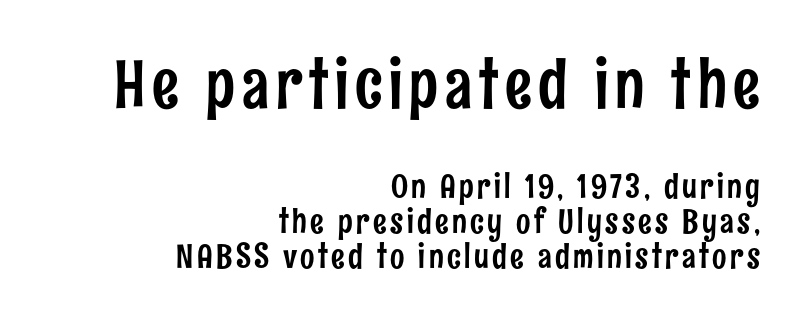
The image shows 67 px condensed sans-serif type, upright; set right-aligned, tight line spacing (1.03x), not underlined; the first (top) block is 1.97x larger; low stroke contrast and a medium x-height.
